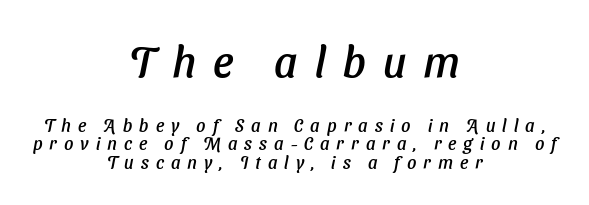
Caption: expanded tracking, letters set apart. Here the designer chose a conventional face with non-uniform glyph widths. Caption: multi-line text, centered on the measure. Does the leading feel generous? Not at all — it's pinched. A bare baseline throughout the passage.
